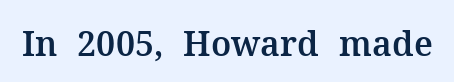
{"serif": "yes", "italic": "no", "width": "normal", "stroke_contrast": "medium", "x_height": "medium", "monospaced": "no", "underline": "no", "letter_spacing": "normal", "letter_spacing_em": 0.0, "glyph_px": 34}
